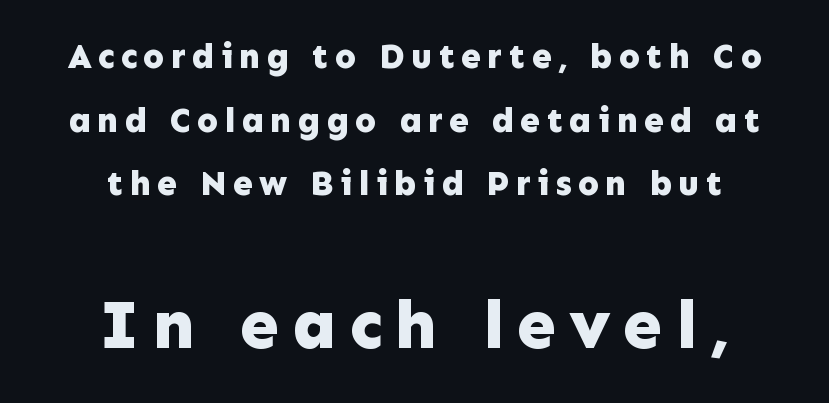
Q: Is the text bold? A: Yes.
Q: Is the text italic (slanted)? A: No, it is upright.
Q: Is the typeface a serif or a sans-serif typeface? A: Sans-serif.
Q: Is the text underlined? A: No.
Q: How is the paragraph aligned? A: Centered.
Q: Which block of text is set in a larger size, the first (top) or the second (bottom)? A: The second (bottom) one.
Q: Width (condensed, normal, or wide)? A: Normal.
Q: Stroke contrast? A: Low.
Q: x-height? A: Medium.
Q: Monospaced? A: No.
